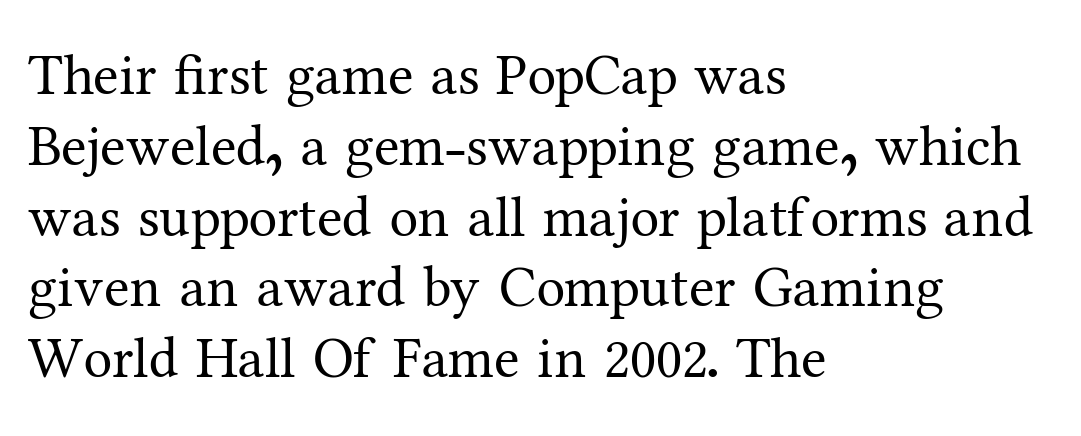
The image shows 58 px regular-weight serif type, upright; set left-aligned, line spacing 1.22x, normal letter spacing, not underlined; medium stroke contrast and a medium x-height.
